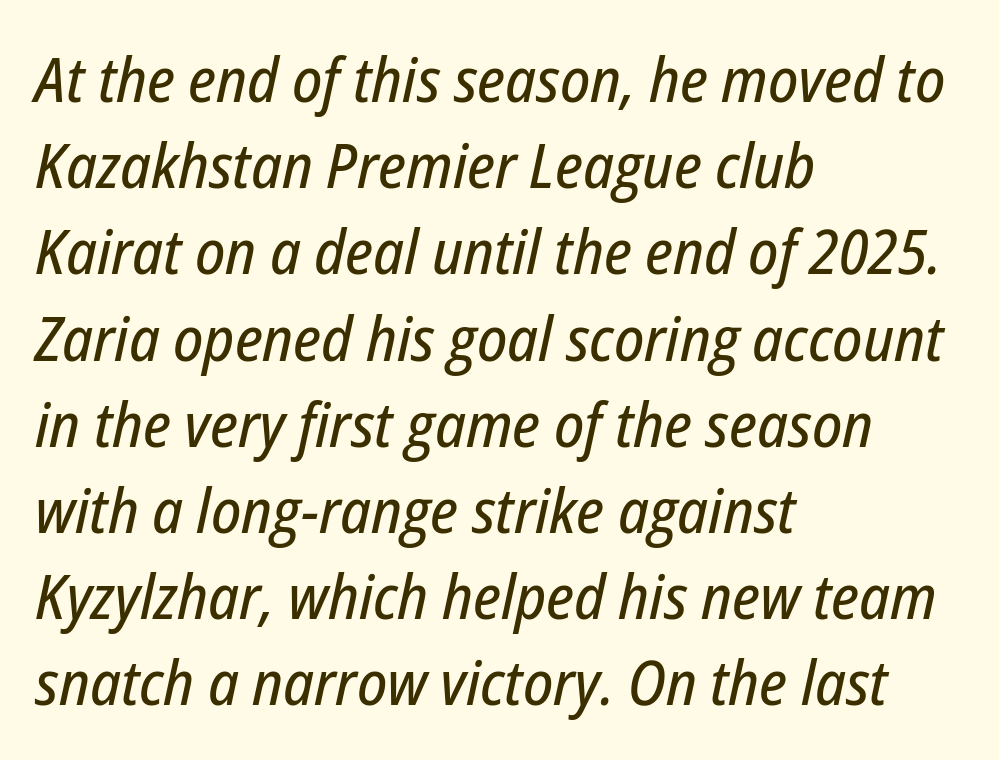
Q: Is the text italic (slanted)? A: Yes, it leans right by about 12 degrees.
Q: Is the text underlined? A: No.
Q: How is the paragraph aligned? A: Left-aligned.
Q: Is the spacing between letters normal or unusually wide? A: Normal.
Q: Is the spacing between lines tight, normal or loose? A: Normal.
Q: Width (condensed, normal, or wide)? A: Condensed.
Q: Stroke contrast? A: Low.
Q: x-height? A: Medium.
Q: Monospaced? A: No.
